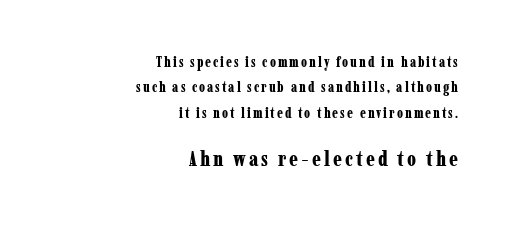
The image shows 21 px bold type, upright; set right-aligned, line spacing 1.81x, not underlined; the second (bottom) block is 1.5x larger.
